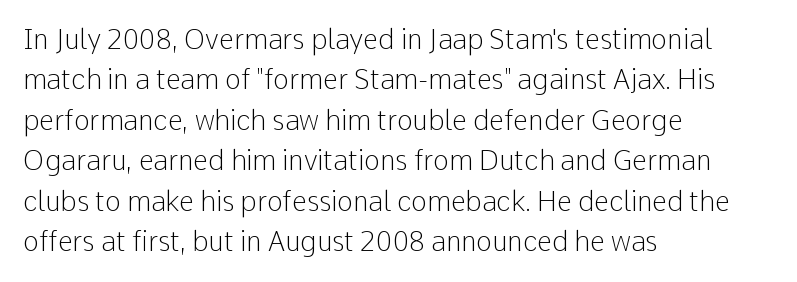
The image shows 27 px text type, upright; set left-aligned, normal line spacing (1.5x), normal letter spacing, not underlined.
